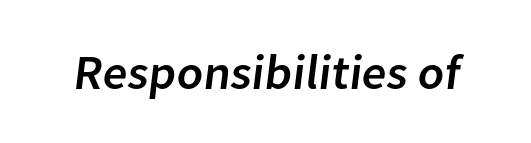
Q: Is the typeface a serif or a sans-serif typeface? A: Sans-serif.
Q: Is the text underlined? A: No.
Q: Is the spacing between letters normal or unusually wide? A: Normal.
Q: Width (condensed, normal, or wide)? A: Normal.
Q: Stroke contrast? A: Low.
Q: x-height? A: Medium.
Q: Monospaced? A: No.
